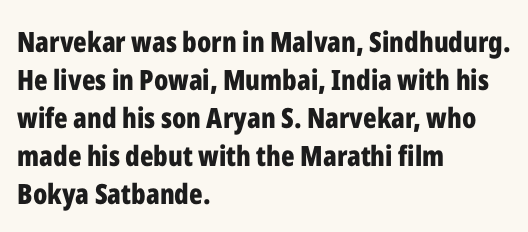
{"serif": "no", "italic": "no", "bold": "yes", "weight": "bold", "width": "condensed", "stroke_contrast": "low", "x_height": "medium", "monospaced": "no", "underline": "no", "align": "left", "line_spacing": "normal", "line_spacing_ratio": 1.36, "letter_spacing": "normal", "letter_spacing_em": 0.0, "glyph_px": 28}
